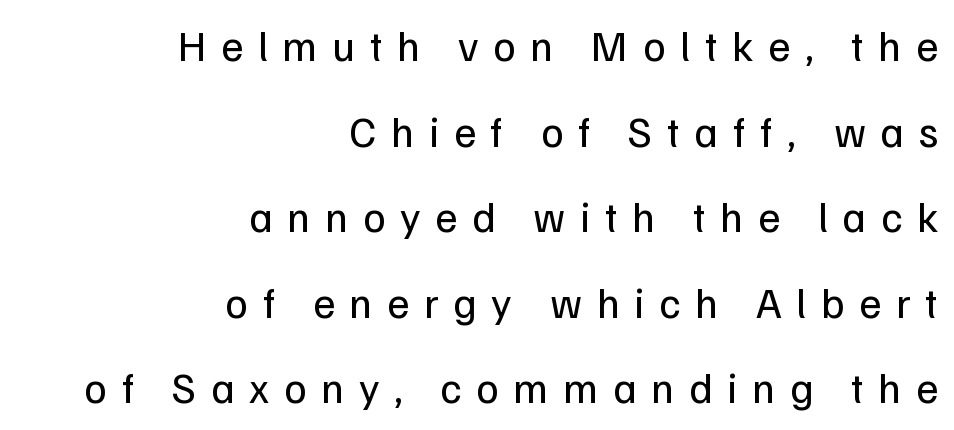
The type sits square on the baseline with zero lean. Glyph-to-glyph distance is far greater than everyday printed text. Regarding leading, the lines here are spaced well apart. Serifs: no, the terminals of the letterforms are clean.
